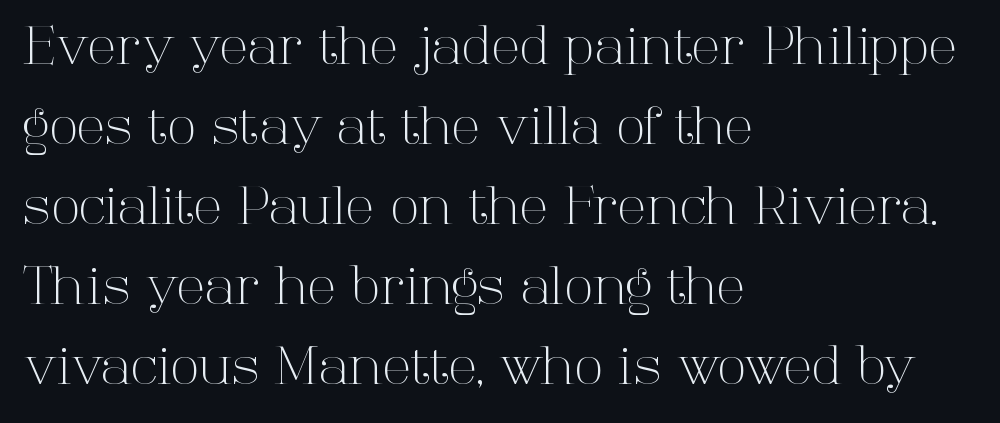
{"serif": "yes", "italic": "no", "bold": "no", "weight": "light", "width": "normal", "stroke_contrast": "high", "x_height": "medium", "monospaced": "no", "underline": "no", "align": "left", "line_spacing": "normal", "line_spacing_ratio": 1.51, "letter_spacing": "normal", "letter_spacing_em": 0.0, "glyph_px": 53}
